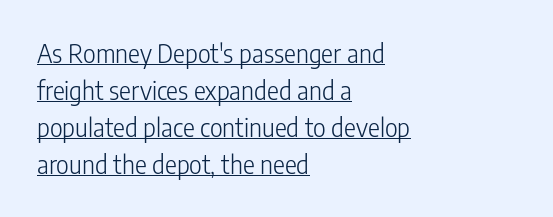
Q: Is the text bold? A: No.
Q: Is the text italic (slanted)? A: No, it is upright.
Q: Is the text underlined? A: Yes.
Q: How is the paragraph aligned? A: Left-aligned.
Q: Is the spacing between letters normal or unusually wide? A: Normal.
Q: Is the spacing between lines tight, normal or loose? A: Normal.
